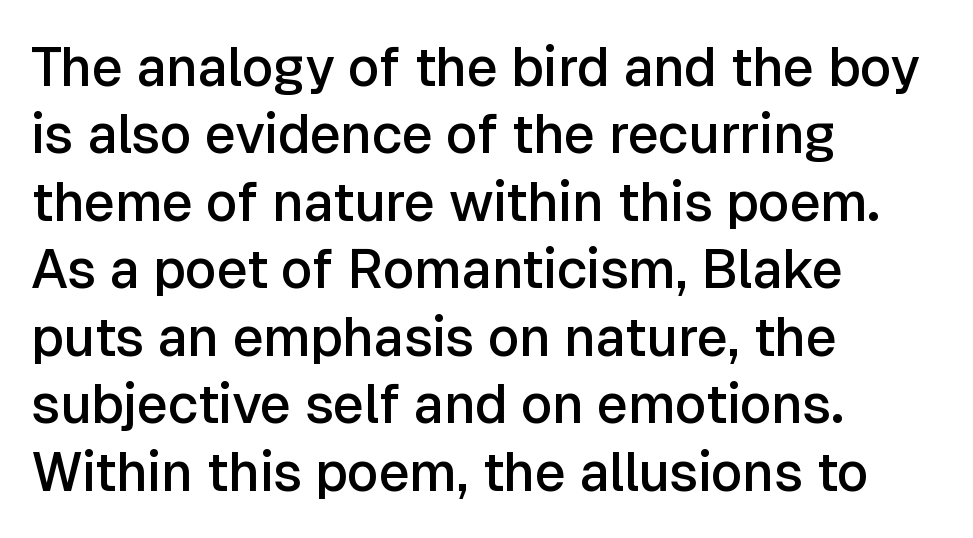
{"serif": "no", "italic": "no", "bold": "semi", "weight": "semibold", "width": "normal", "stroke_contrast": "low", "x_height": "medium", "monospaced": "no", "underline": "no", "align": "left", "line_spacing": "normal", "line_spacing_ratio": 1.25, "letter_spacing": "normal", "letter_spacing_em": 0.0, "glyph_px": 54}
